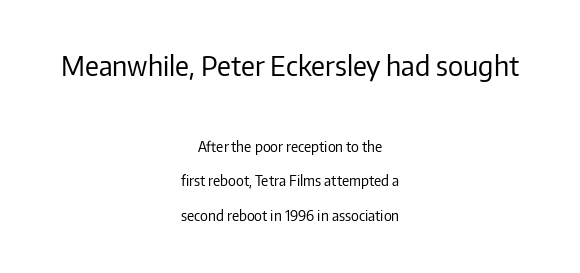
{"italic": "no", "bold": "no", "underline": "no", "align": "center", "line_spacing": "loose", "line_spacing_ratio": 2.48, "letter_spacing": "normal", "letter_spacing_em": 0.0, "larger_block": "first", "size_ratio": 1.93, "glyph_px": 27}
